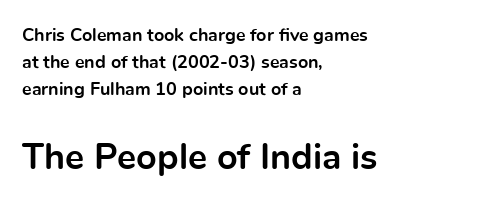
{"serif": "no", "italic": "no", "bold": "yes", "weight": "bold", "width": "normal", "x_height": "medium", "monospaced": "no", "underline": "no", "align": "left", "line_spacing": "normal", "line_spacing_ratio": 1.5, "letter_spacing": "normal", "letter_spacing_em": 0.0, "larger_block": "second", "size_ratio": 2.0, "glyph_px": 36}
